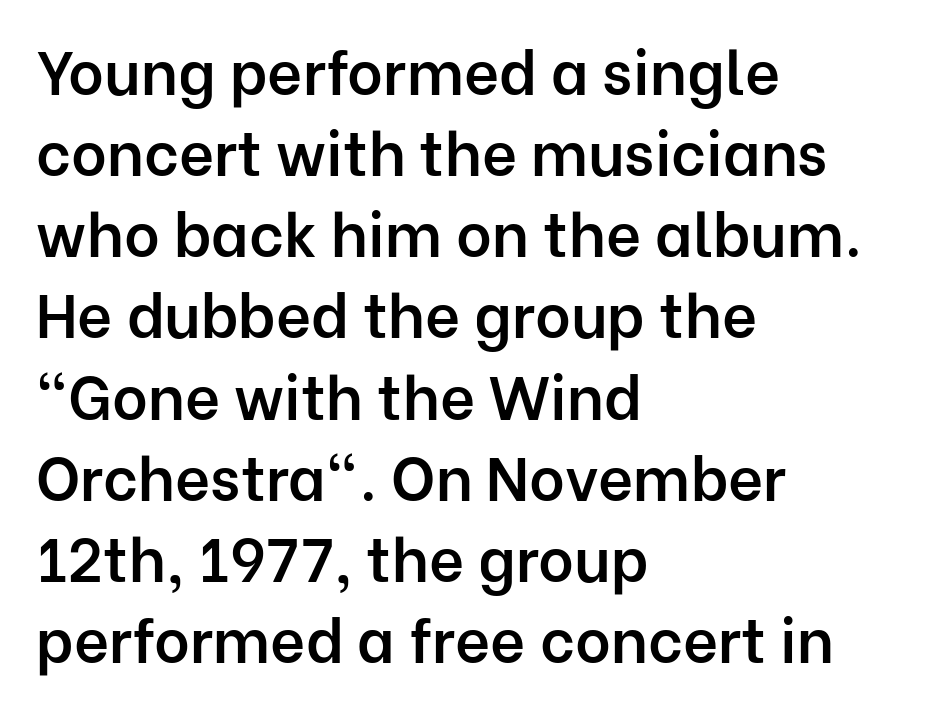
{"serif": "no", "italic": "no", "bold": "semi", "weight": "semibold", "width": "normal", "stroke_contrast": "low", "x_height": "medium", "monospaced": "no", "underline": "no", "align": "left", "line_spacing": "normal", "line_spacing_ratio": 1.33, "letter_spacing": "normal", "letter_spacing_em": 0.0, "glyph_px": 61}
